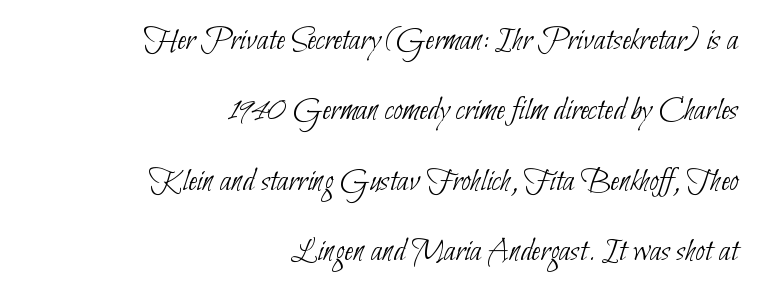
This sample has the flowing, uneven cadence of proportional lettering. Check the space under the baseline: it is left empty. These lines are set flush right with a ragged left edge. Think standard paragraph weight, or any step lighter than that.
